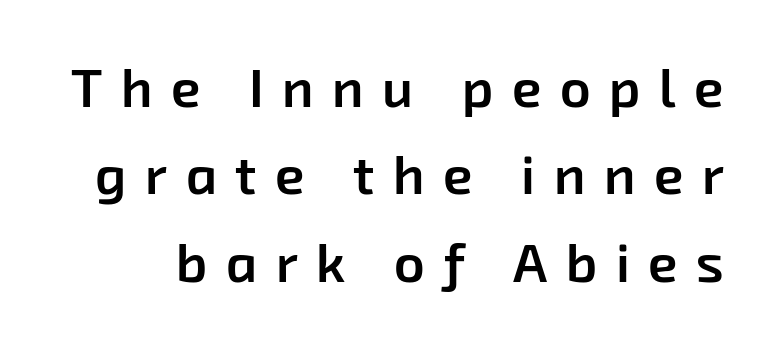
{"serif": "no", "bold": "semi", "weight": "semibold", "width": "normal", "stroke_contrast": "low", "x_height": "medium", "monospaced": "no", "underline": "no", "line_spacing": "normal", "line_spacing_ratio": 1.62, "letter_spacing": "wide", "letter_spacing_em": 0.34, "glyph_px": 54}
